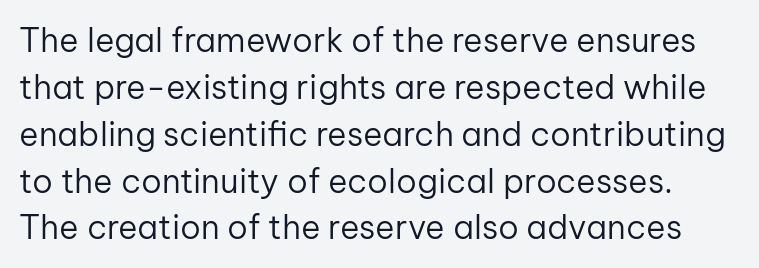
The typography opts for an upright posture over an oblique one. These lines are rendered in a variable-pitch font. No extra tracking has been applied to these lines. Students, observe: this is what conventionally led text looks like. The font sits on the lighter half of the weight spectrum, regular included.
